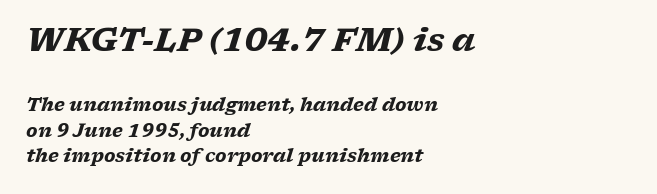
Q: Is the text bold? A: Yes.
Q: Is the text italic (slanted)? A: Yes, it leans right by about 17 degrees.
Q: Is the typeface a serif or a sans-serif typeface? A: Serif.
Q: Is the text underlined? A: No.
Q: How is the paragraph aligned? A: Left-aligned.
Q: Is the spacing between letters normal or unusually wide? A: Normal.
Q: Is the spacing between lines tight, normal or loose? A: Normal.
Q: Which block of text is set in a larger size, the first (top) or the second (bottom)? A: The first (top) one.
Q: Width (condensed, normal, or wide)? A: Wide.
Q: Stroke contrast? A: Low.
Q: x-height? A: Medium.
Q: Monospaced? A: No.
